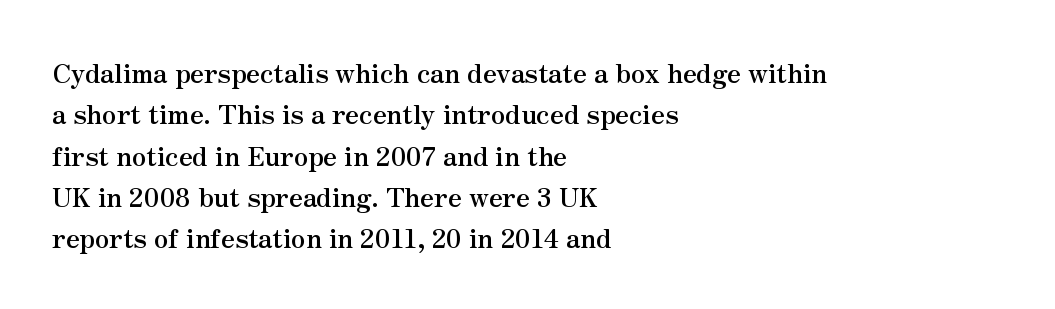
The image shows 26 px bold type, upright; set left-aligned, normal line spacing (1.59x), normal letter spacing, not underlined.
